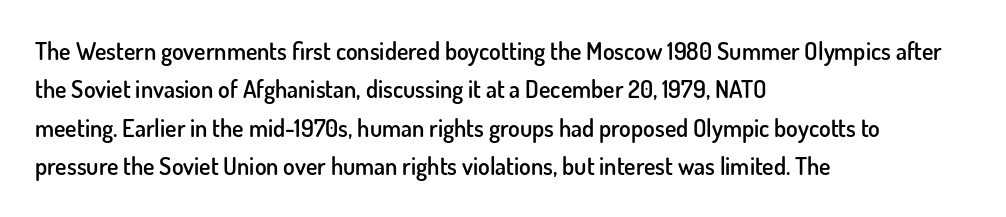
The rendering uses a moderate line-height, typical for paragraphs. How heavy is the stroke? Medium-heavy — a semibold, shy of bold. In CSS terms this would be text-align: left. The glyphs are unaccompanied by any horizontal stroke below them.
